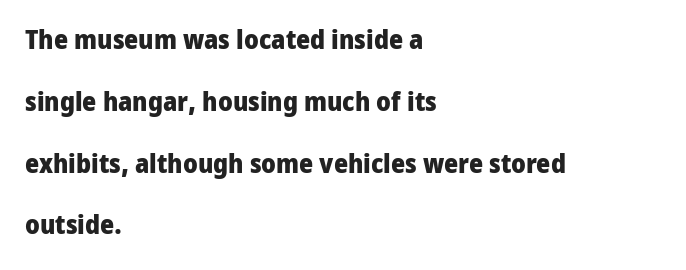
{"italic": "no", "bold": "yes", "underline": "no", "align": "left", "line_spacing": "loose", "line_spacing_ratio": 2.29, "letter_spacing": "normal", "letter_spacing_em": 0.0, "glyph_px": 27}
